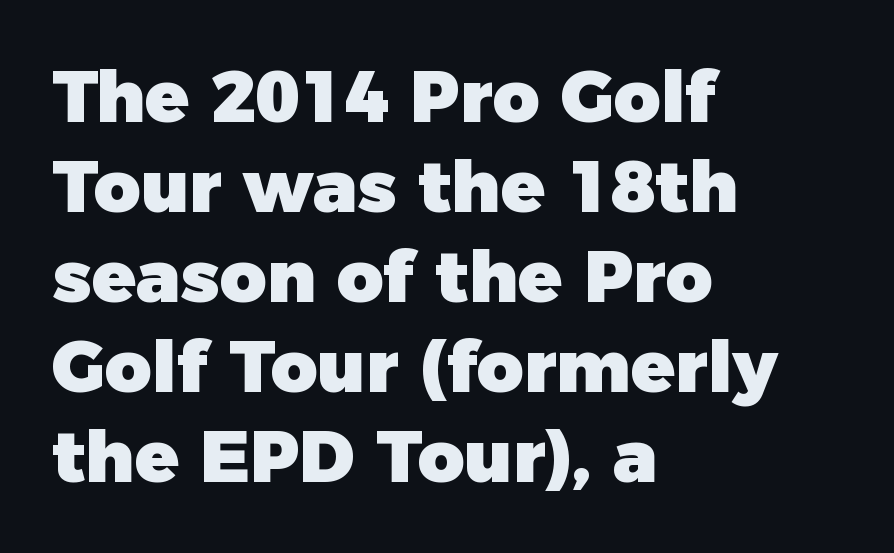
The image shows 72 px heavy sans-serif type, upright; set left-aligned, normal line spacing (1.25x), normal letter spacing, not underlined; low stroke contrast and a medium x-height.
